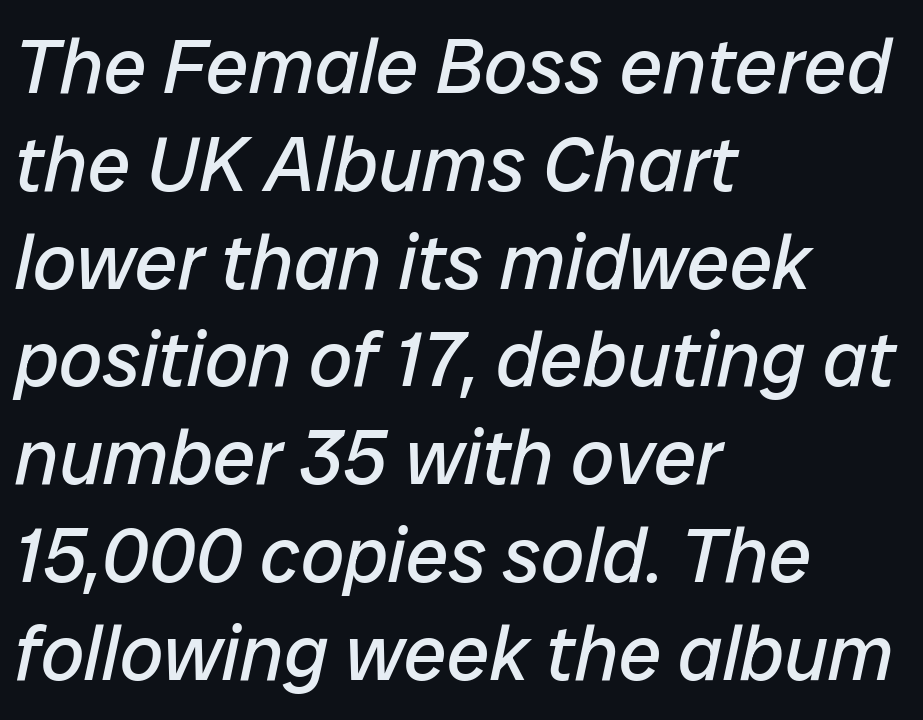
Vertically, the passage feels balanced, rows spaced as you'd expect. No heavy texture on the line: the type isn't bold. The text block is weighted toward the left margin, trailing off unevenly rightward. Default kerning and tracking; the words read as compact shapes.
